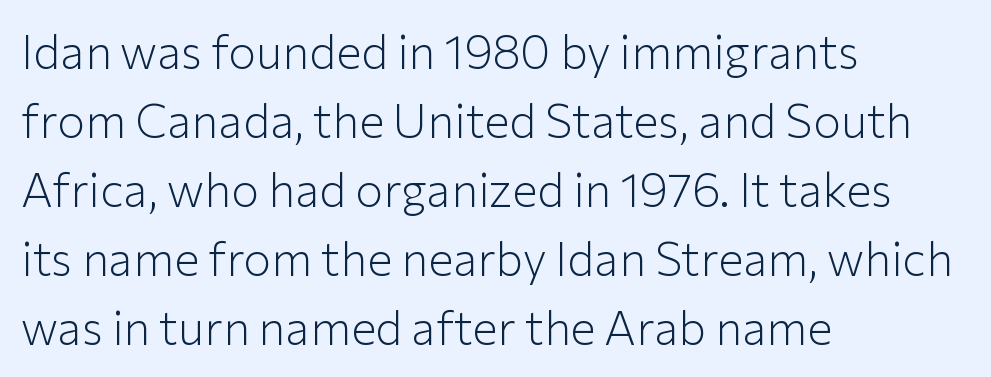
Q: Is the text bold? A: No.
Q: Is the text italic (slanted)? A: No, it is upright.
Q: Is the typeface a serif or a sans-serif typeface? A: Sans-serif.
Q: Is the text underlined? A: No.
Q: How is the paragraph aligned? A: Left-aligned.
Q: Is the spacing between letters normal or unusually wide? A: Normal.
Q: Is the spacing between lines tight, normal or loose? A: Normal.
Q: Width (condensed, normal, or wide)? A: Normal.
Q: Stroke contrast? A: Low.
Q: x-height? A: Medium.
Q: Monospaced? A: No.
